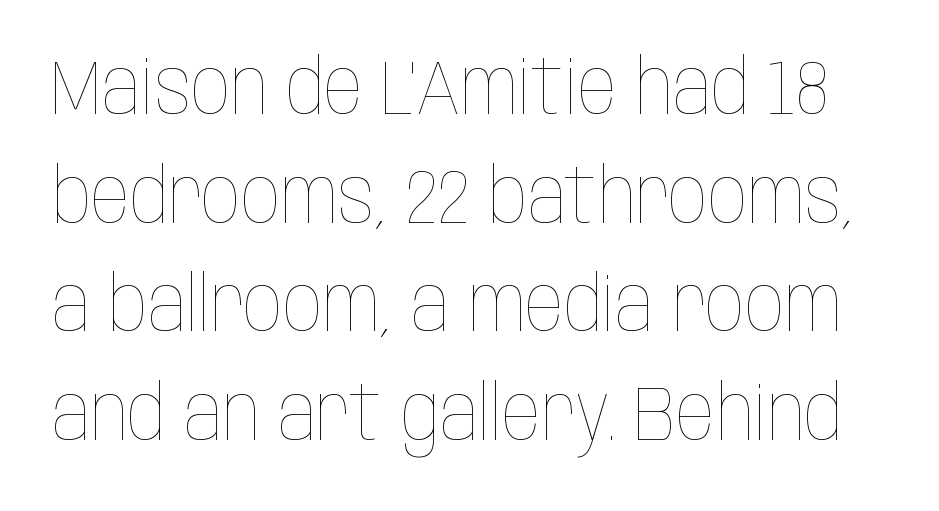
Q: Is the text bold? A: No.
Q: Is the text italic (slanted)? A: No, it is upright.
Q: Is the text underlined? A: No.
Q: Is the spacing between letters normal or unusually wide? A: Normal.
Q: Is the spacing between lines tight, normal or loose? A: Normal.
Q: Width (condensed, normal, or wide)? A: Condensed.
Q: Stroke contrast? A: Low.
Q: x-height? A: Large.
Q: Monospaced? A: No.
